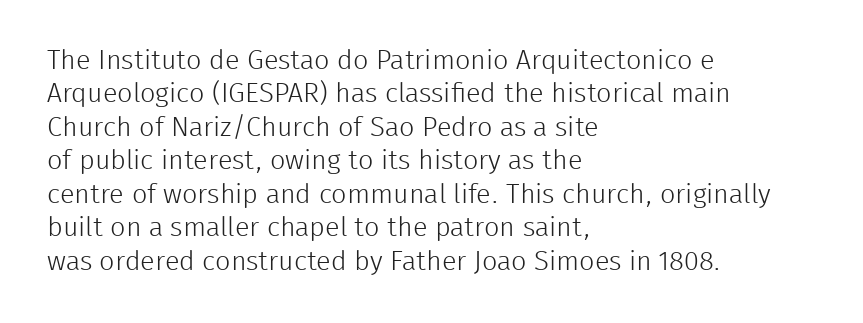
No letter is thick-stroked: the sample isn't bold. This rendering leaves character spacing at its baseline value. A bare baseline throughout the passage. Line beginnings align vertically; line endings do not. This sample uses an upright cut, with every glyph sitting square on the baseline.
